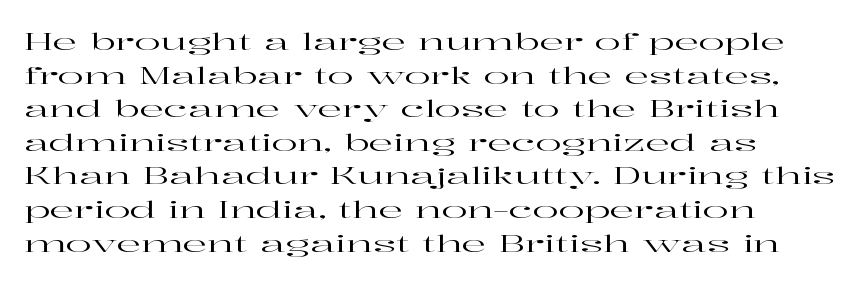
{"italic": "no", "underline": "no", "align": "left", "line_spacing": "normal", "line_spacing_ratio": 1.4, "letter_spacing": "normal", "letter_spacing_em": 0.0, "glyph_px": 24}
